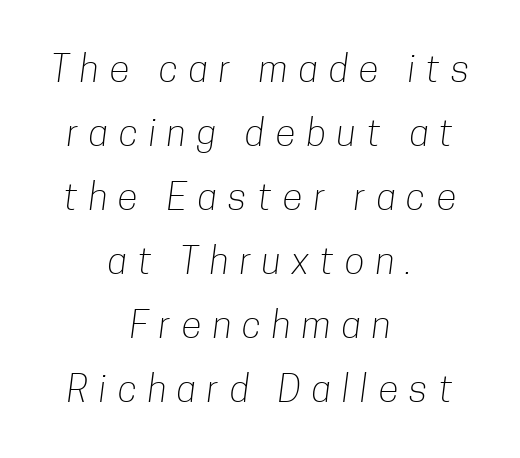
The image shows 37 px light, condensed sans-serif type; set centered, line spacing 1.73x, unusually wide letter spacing (+0.3 em), not underlined; low stroke contrast and a medium x-height.
